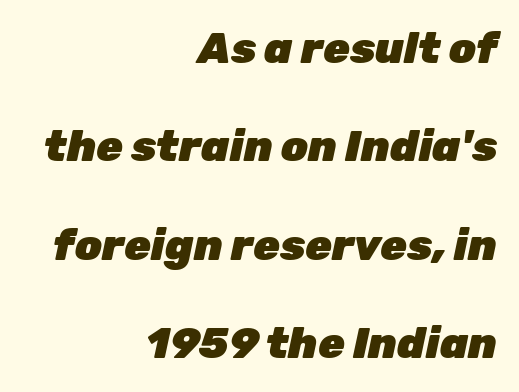
Q: Is the text bold? A: Yes.
Q: Is the text italic (slanted)? A: Yes, it leans right by about 12 degrees.
Q: Is the text underlined? A: No.
Q: How is the paragraph aligned? A: Right-aligned.
Q: Is the spacing between letters normal or unusually wide? A: Normal.
Q: Is the spacing between lines tight, normal or loose? A: Loose.
Q: Width (condensed, normal, or wide)? A: Normal.
Q: Stroke contrast? A: Low.
Q: x-height? A: Medium.
Q: Monospaced? A: No.
